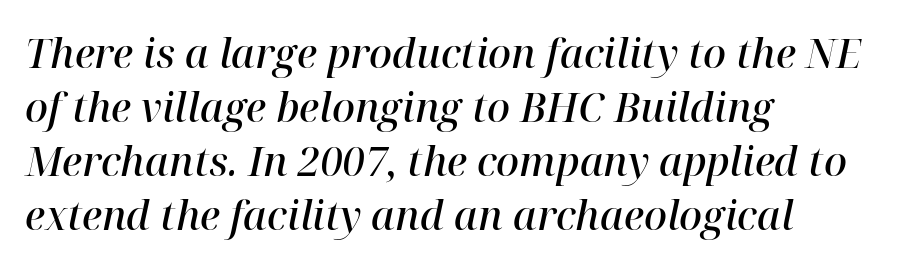
{"serif": "yes", "italic": "yes", "lean": "right", "slant_degrees": 12, "bold": "semi", "weight": "semibold", "width": "normal", "stroke_contrast": "high", "x_height": "medium", "monospaced": "no", "underline": "no", "align": "left", "line_spacing": "normal", "line_spacing_ratio": 1.35, "letter_spacing": "normal", "letter_spacing_em": 0.0, "glyph_px": 40}
